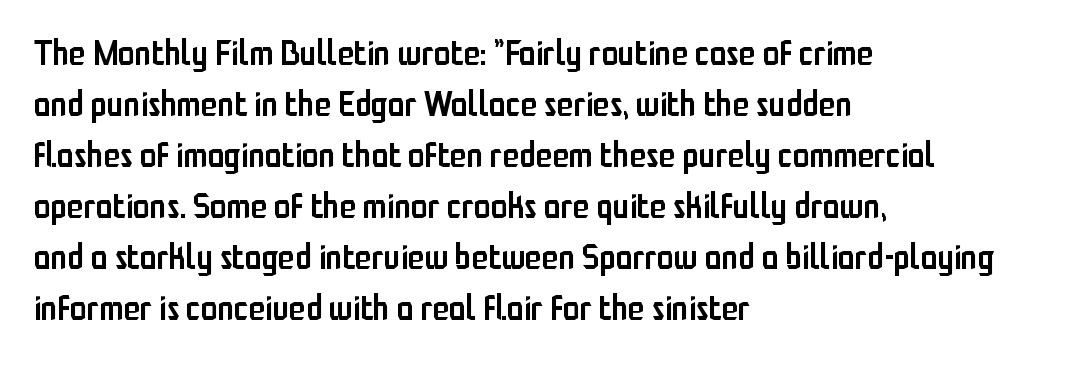
Each letter keeps its own natural width here, so spacing adapts to shape. These lines are composed in type without serifs. Upright lettering throughout. The line texture is even and compact thanks to regular tracking. Unmarked baselines from the first word to the last.
